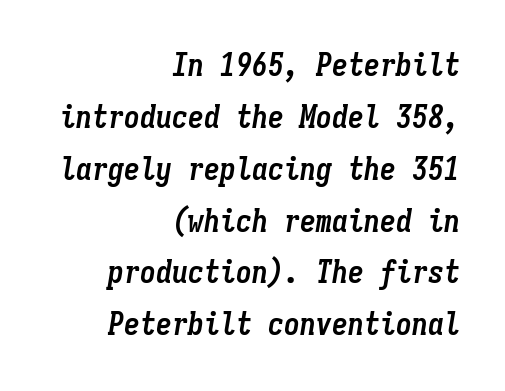
Q: Is the text bold? A: Yes.
Q: Is the text italic (slanted)? A: Yes, it leans right by about 9 degrees.
Q: Is the text underlined? A: No.
Q: How is the paragraph aligned? A: Right-aligned.
Q: Is the spacing between letters normal or unusually wide? A: Normal.
Q: Is the spacing between lines tight, normal or loose? A: Normal.
Q: Width (condensed, normal, or wide)? A: Condensed.
Q: Stroke contrast? A: Low.
Q: x-height? A: Medium.
Q: Monospaced? A: Yes.
